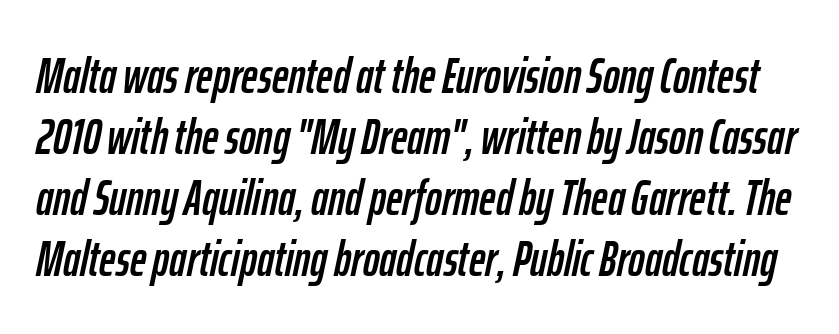
{"italic": "yes", "lean": "right", "slant_degrees": 12, "width": "condensed", "stroke_contrast": "low", "x_height": "medium", "monospaced": "no", "underline": "no", "line_spacing_ratio": 1.22, "letter_spacing": "normal", "letter_spacing_em": 0.0, "glyph_px": 50}
